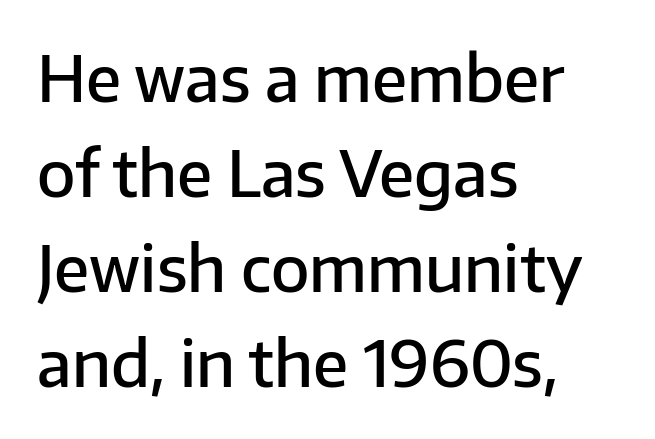
The image shows 63 px semibold sans-serif type, upright; set left-aligned, normal line spacing (1.51x), normal letter spacing, not underlined; low stroke contrast and a medium x-height.
